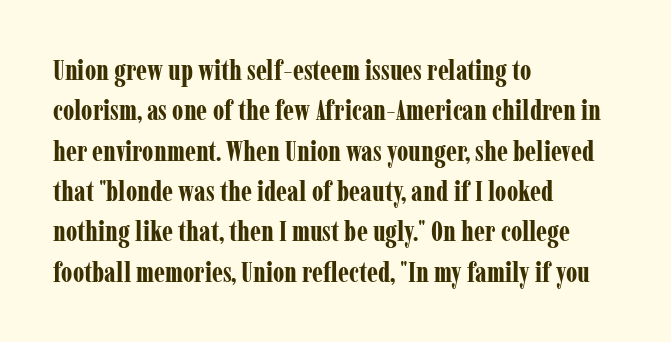
Is the letter spacing exaggerated? No — it looks like the ordinary default. The rendering shows small feet on the letterforms — a serif design. Casual observation: everything's shoved over to the left. Regarding leading, the lines here are spaced in the standard way. The face used here has the dense, thick strokes of a bold.
